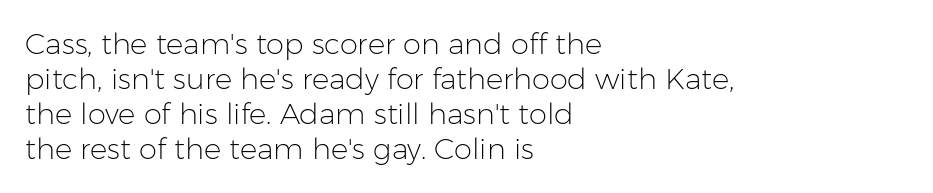
Q: Is the text bold? A: No.
Q: Is the text italic (slanted)? A: No, it is upright.
Q: Is the typeface a serif or a sans-serif typeface? A: Sans-serif.
Q: Is the text underlined? A: No.
Q: How is the paragraph aligned? A: Left-aligned.
Q: Is the spacing between letters normal or unusually wide? A: Normal.
Q: Width (condensed, normal, or wide)? A: Normal.
Q: Stroke contrast? A: Low.
Q: x-height? A: Medium.
Q: Monospaced? A: No.
